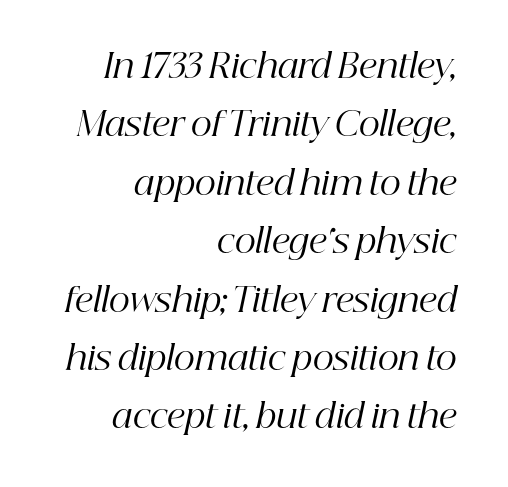
Q: Is the text bold? A: No.
Q: Is the text italic (slanted)? A: Yes, it leans right by about 12 degrees.
Q: Is the typeface a serif or a sans-serif typeface? A: Serif.
Q: Is the text underlined? A: No.
Q: How is the paragraph aligned? A: Right-aligned.
Q: Is the spacing between letters normal or unusually wide? A: Normal.
Q: Width (condensed, normal, or wide)? A: Normal.
Q: Stroke contrast? A: High.
Q: x-height? A: Medium.
Q: Monospaced? A: No.
